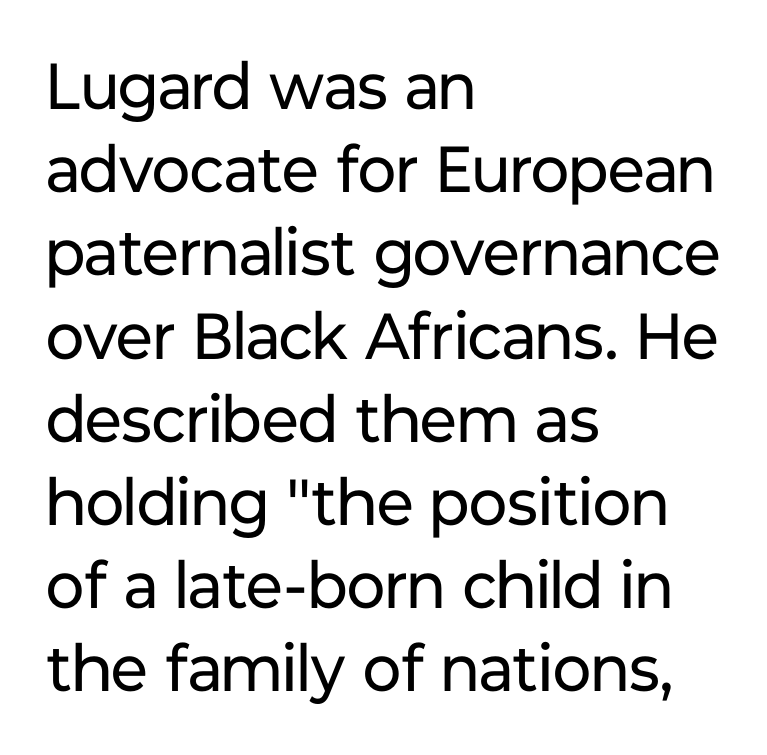
The image shows 65 px regular-weight sans-serif type, upright; set left-aligned, normal line spacing (1.28x), normal letter spacing, not underlined; low stroke contrast and a medium x-height.
